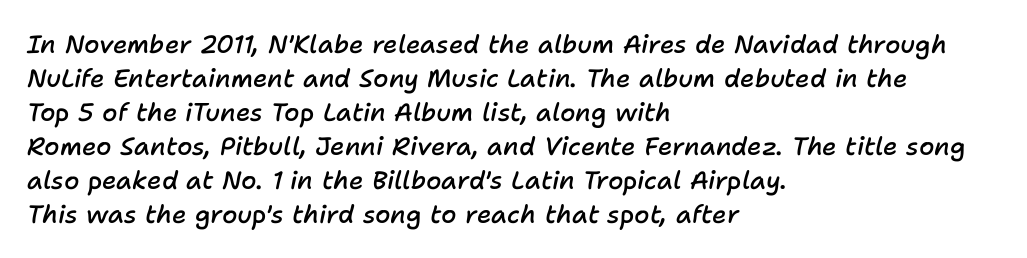
The image shows 25 px text type, italic (leaning right); set left-aligned, normal line spacing (1.36x), normal letter spacing, not underlined.
